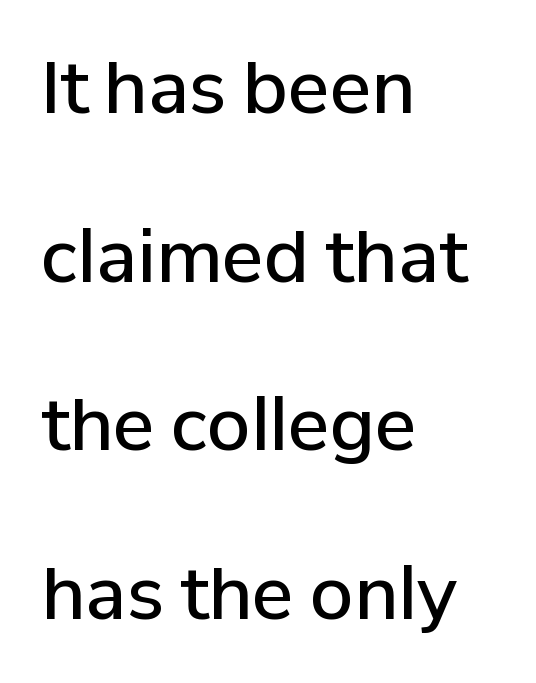
The image shows 70 px semibold sans-serif type, upright; set left-aligned, loose line spacing (2.41x), normal letter spacing, not underlined; low stroke contrast and a medium x-height.
